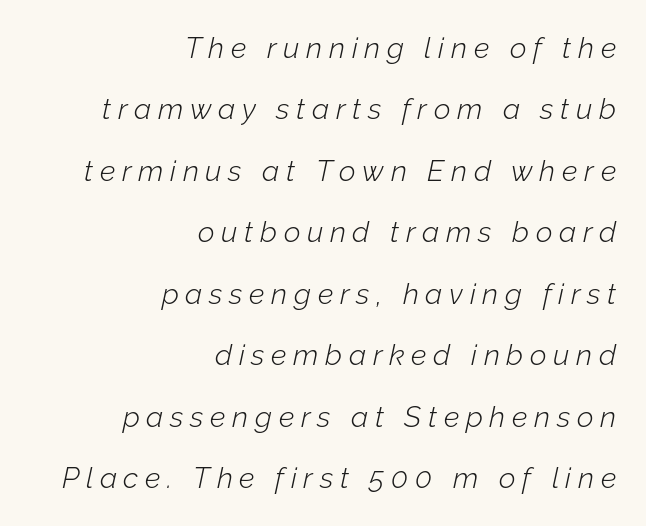
Q: Is the text bold? A: No.
Q: Is the text italic (slanted)? A: Yes, it leans right by about 12 degrees.
Q: Is the text underlined? A: No.
Q: How is the paragraph aligned? A: Right-aligned.
Q: Is the spacing between letters normal or unusually wide? A: Unusually wide.
Q: Is the spacing between lines tight, normal or loose? A: Loose.
Q: Width (condensed, normal, or wide)? A: Normal.
Q: Stroke contrast? A: Low.
Q: x-height? A: Medium.
Q: Monospaced? A: No.
